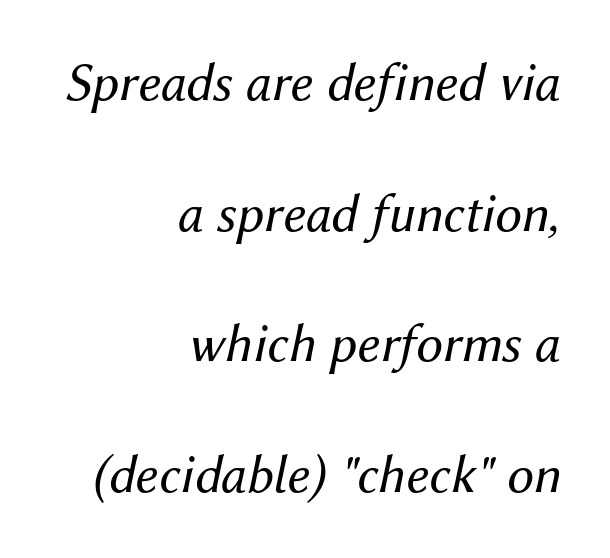
The image shows 54 px regular-weight type, italic (leaning right); set right-aligned, loose line spacing (2.42x), normal letter spacing, not underlined; medium stroke contrast and a medium x-height.
